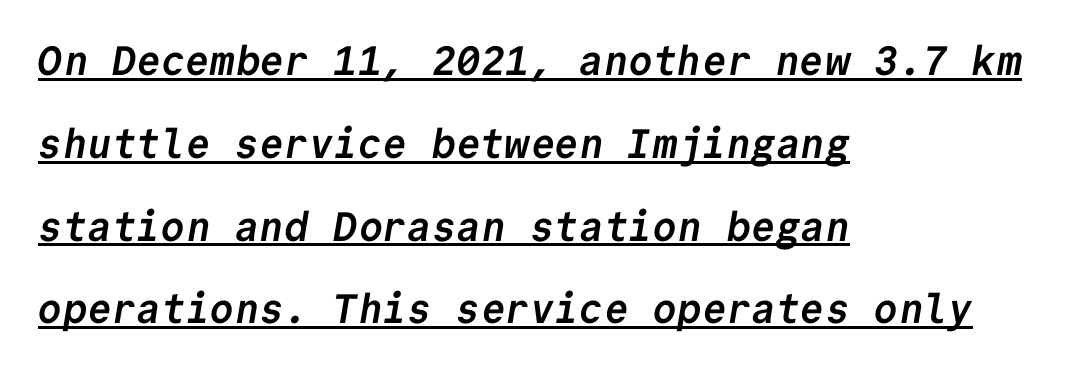
{"serif": "no", "bold": "yes", "weight": "semibold", "width": "normal", "stroke_contrast": "low", "x_height": "medium", "monospaced": "yes", "underline": "yes", "align": "left", "line_spacing": "loose", "line_spacing_ratio": 2.02, "letter_spacing": "normal", "letter_spacing_em": 0.0, "glyph_px": 41}
